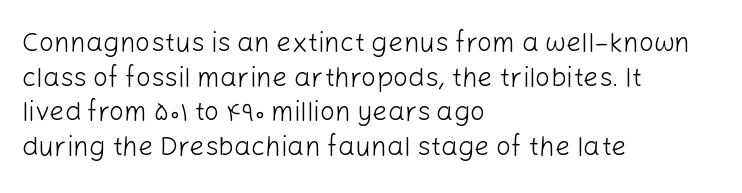
The block of text has a typical density, with ordinary space between rows. Which margin do the lines hug? The left one — the right edge is uneven. The space directly below the letters is spotless. This is the regular roman posture of the typeface. Does extra space separate the letters? No, they use regular spacing.
